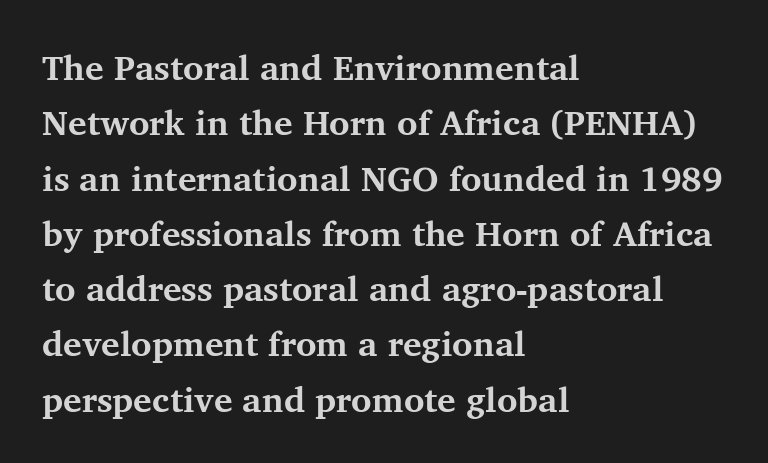
The image shows 35 px bold serif type, upright; set left-aligned, normal line spacing (1.58x), normal letter spacing, not underlined; medium stroke contrast and a medium x-height.
